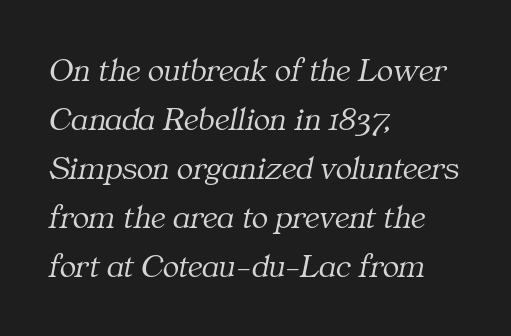
Between one letter and the next there's only the usual sliver of space. Characters are canted at an angle relative to the baseline's perpendicular. The typesetter chose a ragged-right arrangement here. The typeface chosen for these lines features serifs. The foot of each line stays bare and open.
